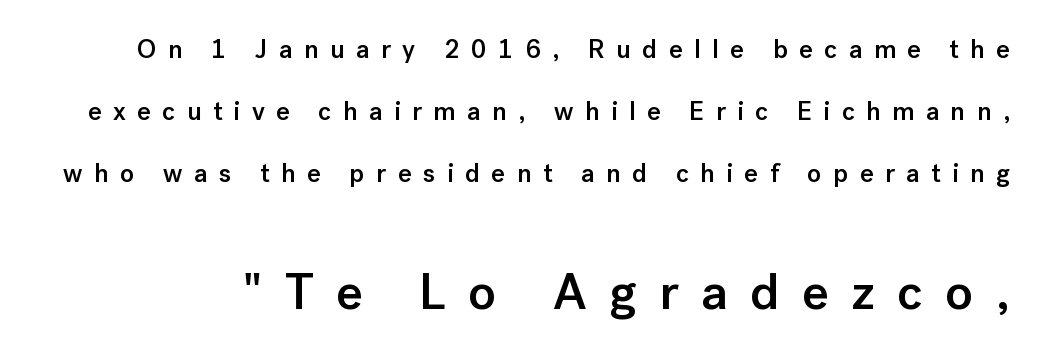
Q: Is the text bold? A: Semi-bold.
Q: Is the text italic (slanted)? A: No, it is upright.
Q: Is the typeface a serif or a sans-serif typeface? A: Sans-serif.
Q: Is the text underlined? A: No.
Q: Is the spacing between letters normal or unusually wide? A: Unusually wide.
Q: Is the spacing between lines tight, normal or loose? A: Loose.
Q: Which block of text is set in a larger size, the first (top) or the second (bottom)? A: The second (bottom) one.
Q: Width (condensed, normal, or wide)? A: Normal.
Q: Stroke contrast? A: Low.
Q: x-height? A: Medium.
Q: Monospaced? A: No.
